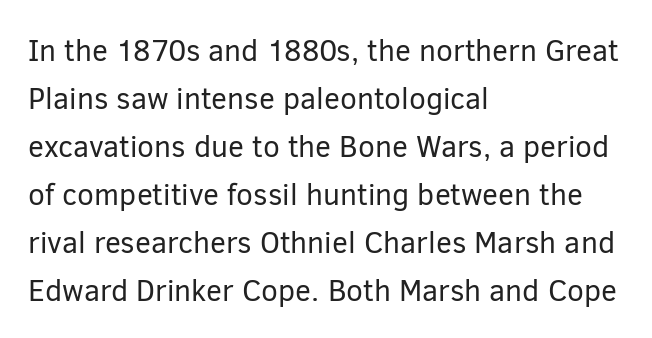
The image shows 30 px regular-weight sans-serif type, upright; set left-aligned, normal line spacing (1.6x), normal letter spacing, not underlined; low stroke contrast and a medium x-height.
